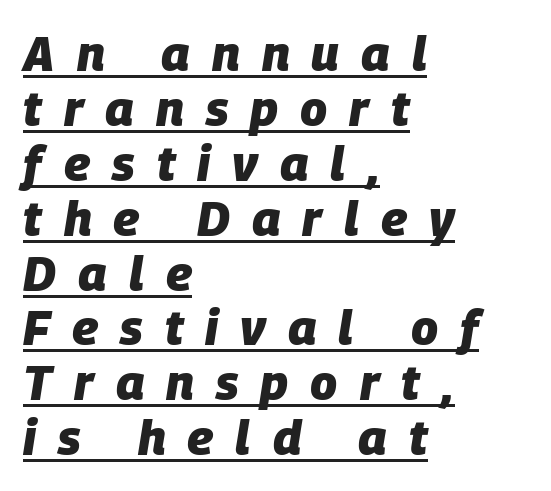
{"italic": "yes", "lean": "right", "slant_degrees": 9, "bold": "yes", "weight": "heavy", "width": "normal", "stroke_contrast": "low", "x_height": "large", "monospaced": "no", "underline": "yes", "align": "left", "line_spacing": "tight", "line_spacing_ratio": 1.12, "letter_spacing": "wide", "letter_spacing_em": 0.45, "glyph_px": 49}
